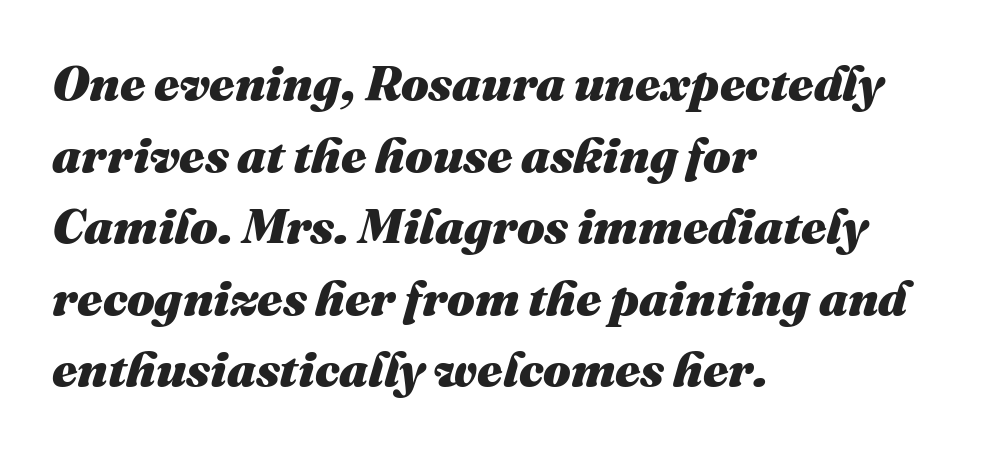
The image shows 49 px heavy type, italic (leaning right); set left-aligned, normal line spacing (1.46x), normal letter spacing, not underlined; medium stroke contrast and a medium x-height.
